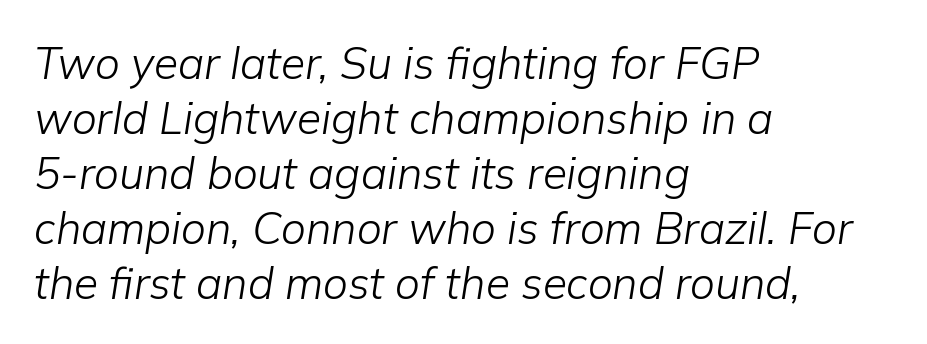
Q: Is the text bold? A: No.
Q: Is the text italic (slanted)? A: Yes, it leans right by about 9 degrees.
Q: Is the text underlined? A: No.
Q: How is the paragraph aligned? A: Left-aligned.
Q: Is the spacing between letters normal or unusually wide? A: Normal.
Q: Is the spacing between lines tight, normal or loose? A: Normal.
Q: Width (condensed, normal, or wide)? A: Normal.
Q: Stroke contrast? A: Low.
Q: x-height? A: Medium.
Q: Monospaced? A: No.
